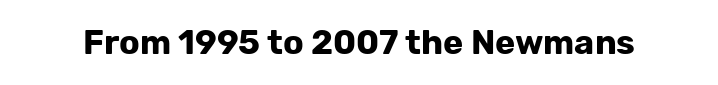
{"serif": "no", "italic": "no", "bold": "yes", "weight": "bold", "width": "normal", "stroke_contrast": "low", "x_height": "medium", "monospaced": "no", "underline": "no", "letter_spacing": "normal", "letter_spacing_em": 0.0, "glyph_px": 34}
